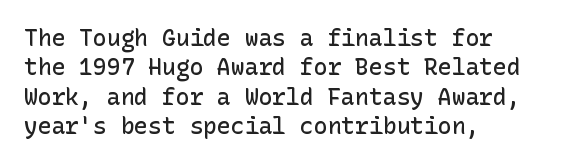
The image shows 23 px text type, upright; set left-aligned, normal line spacing (1.28x), normal letter spacing, not underlined.
